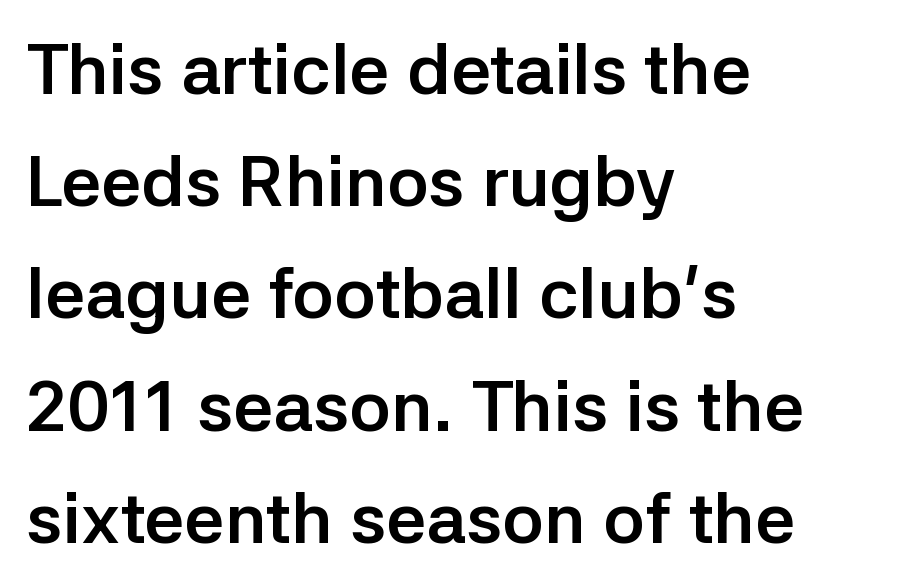
The image shows 71 px semibold sans-serif type, upright; set left-aligned, normal line spacing (1.58x), normal letter spacing, not underlined; low stroke contrast and a medium x-height.
